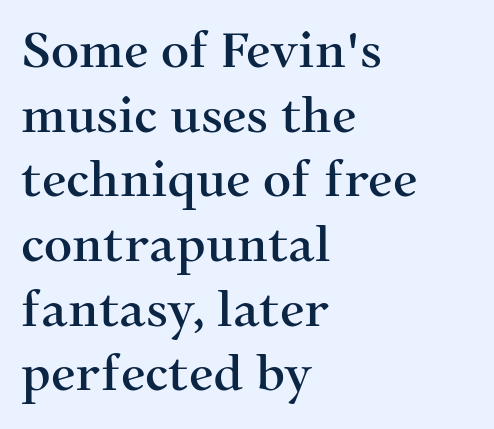
{"serif": "yes", "italic": "no", "width": "normal", "stroke_contrast": "medium", "x_height": "medium", "monospaced": "no", "underline": "no", "align": "left", "line_spacing": "normal", "line_spacing_ratio": 1.32, "letter_spacing": "normal", "letter_spacing_em": 0.0, "glyph_px": 49}
